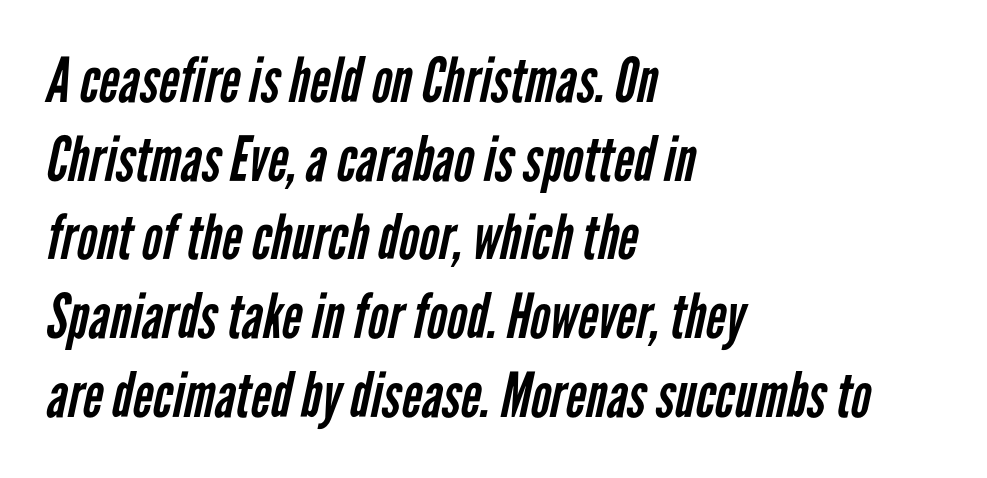
Q: Is the text bold? A: No.
Q: Is the typeface a serif or a sans-serif typeface? A: Sans-serif.
Q: Is the text underlined? A: No.
Q: How is the paragraph aligned? A: Left-aligned.
Q: Is the spacing between letters normal or unusually wide? A: Normal.
Q: Is the spacing between lines tight, normal or loose? A: Normal.
Q: Width (condensed, normal, or wide)? A: Condensed.
Q: Stroke contrast? A: Low.
Q: x-height? A: Medium.
Q: Monospaced? A: No.
